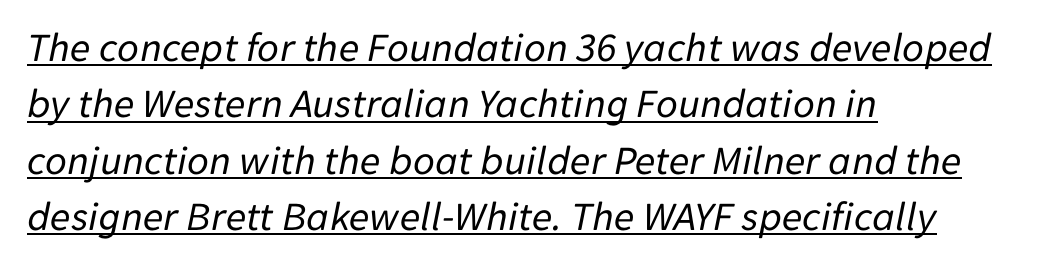
Q: Is the text bold? A: No.
Q: Is the text italic (slanted)? A: Yes, it leans right by about 11 degrees.
Q: Is the text underlined? A: Yes.
Q: How is the paragraph aligned? A: Left-aligned.
Q: Is the spacing between letters normal or unusually wide? A: Normal.
Q: Is the spacing between lines tight, normal or loose? A: Normal.
Q: Width (condensed, normal, or wide)? A: Normal.
Q: Stroke contrast? A: Low.
Q: x-height? A: Medium.
Q: Monospaced? A: No.
